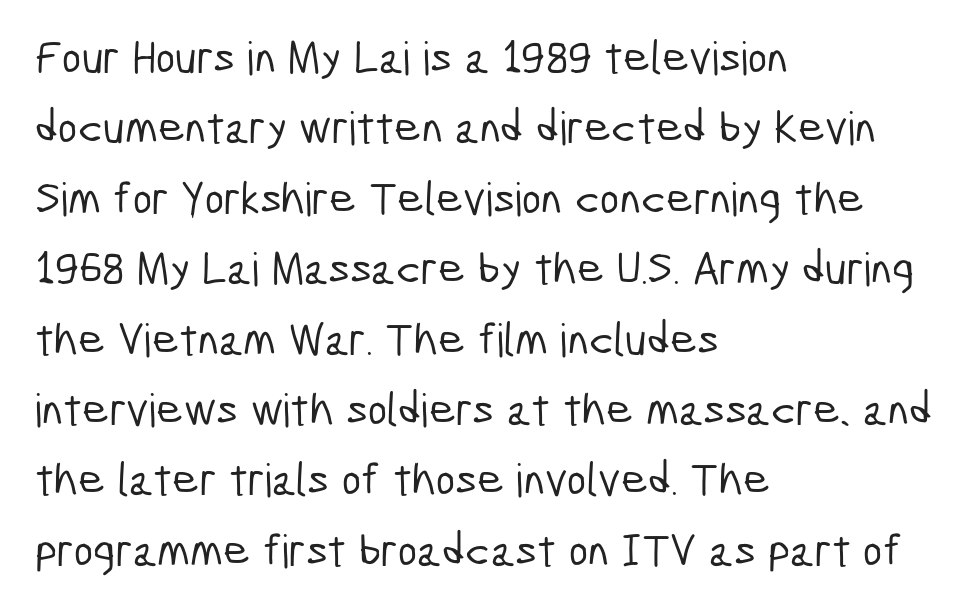
The image shows 46 px condensed sans-serif type; set left-aligned, normal line spacing (1.53x), normal letter spacing, not underlined; low stroke contrast and a medium x-height.
